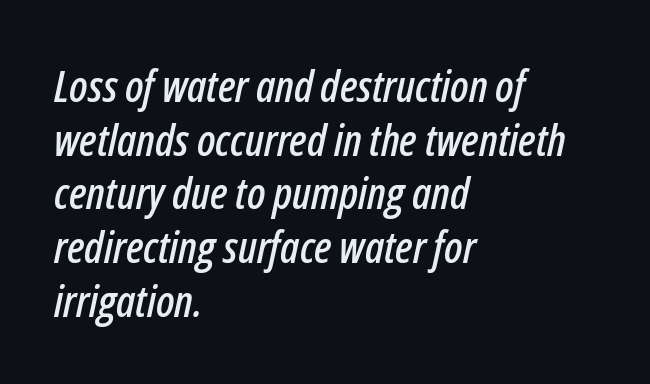
Q: Is the text italic (slanted)? A: Yes, it leans right by about 12 degrees.
Q: Is the text underlined? A: No.
Q: How is the paragraph aligned? A: Left-aligned.
Q: Is the spacing between letters normal or unusually wide? A: Normal.
Q: Width (condensed, normal, or wide)? A: Condensed.
Q: Stroke contrast? A: Low.
Q: x-height? A: Medium.
Q: Monospaced? A: No.
